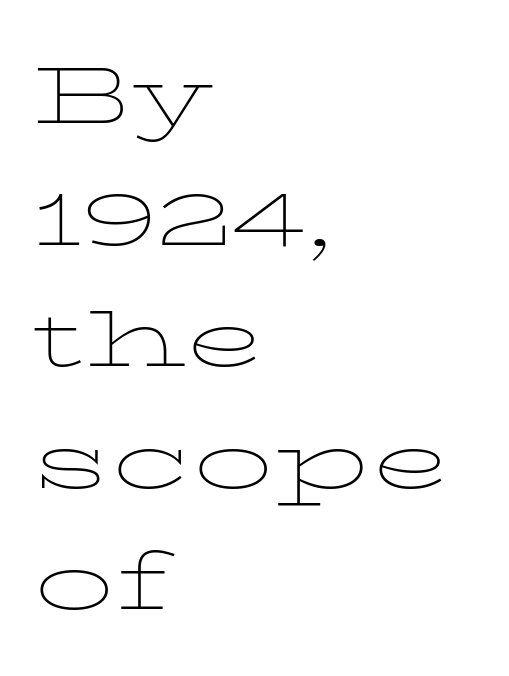
Q: Is the text bold? A: No.
Q: Is the text italic (slanted)? A: No, it is upright.
Q: Is the typeface a serif or a sans-serif typeface? A: Serif.
Q: Is the text underlined? A: No.
Q: How is the paragraph aligned? A: Left-aligned.
Q: Is the spacing between letters normal or unusually wide? A: Normal.
Q: Is the spacing between lines tight, normal or loose? A: Normal.
Q: Width (condensed, normal, or wide)? A: Wide.
Q: Stroke contrast? A: Low.
Q: x-height? A: Medium.
Q: Monospaced? A: No.
